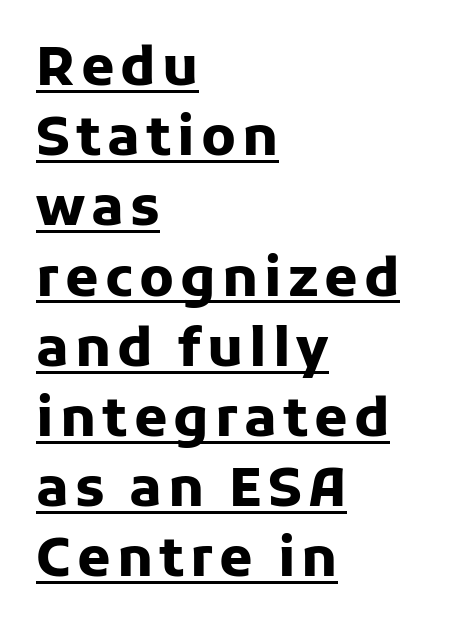
The image shows 54 px heavy sans-serif type, upright; set left-aligned, normal line spacing (1.3x), underlined; low stroke contrast and a medium x-height.
